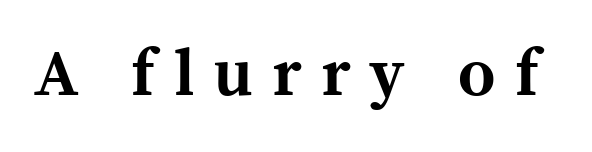
Q: Is the text bold? A: Yes.
Q: Is the text italic (slanted)? A: No, it is upright.
Q: Is the typeface a serif or a sans-serif typeface? A: Serif.
Q: Is the text underlined? A: No.
Q: Is the spacing between letters normal or unusually wide? A: Unusually wide.
Q: Width (condensed, normal, or wide)? A: Normal.
Q: x-height? A: Medium.
Q: Monospaced? A: No.
